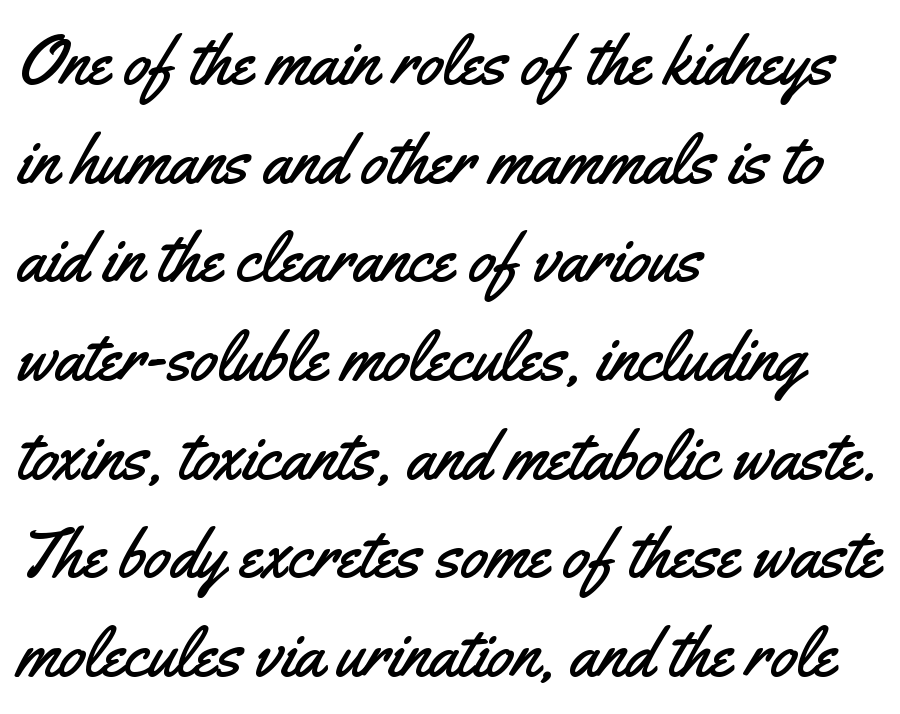
{"serif": "no", "width": "condensed", "stroke_contrast": "medium", "x_height": "small", "monospaced": "no", "underline": "no", "align": "left", "line_spacing": "normal", "line_spacing_ratio": 1.43, "letter_spacing": "normal", "letter_spacing_em": 0.0, "glyph_px": 69}
